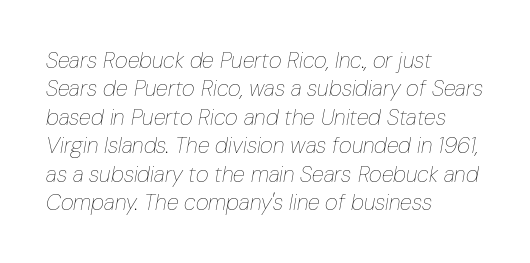
Q: Is the text bold? A: No.
Q: Is the text italic (slanted)? A: Yes, it leans right by about 10 degrees.
Q: Is the text underlined? A: No.
Q: How is the paragraph aligned? A: Left-aligned.
Q: Is the spacing between letters normal or unusually wide? A: Normal.
Q: Is the spacing between lines tight, normal or loose? A: Normal.
